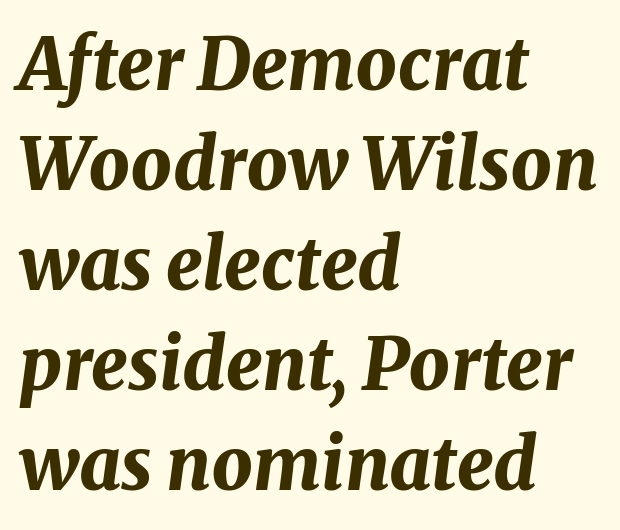
{"italic": "yes", "lean": "right", "slant_degrees": 8, "bold": "yes", "weight": "bold", "width": "normal", "stroke_contrast": "medium", "x_height": "medium", "monospaced": "no", "underline": "no", "align": "left", "line_spacing": "normal", "line_spacing_ratio": 1.39, "letter_spacing": "normal", "letter_spacing_em": 0.0, "glyph_px": 72}
